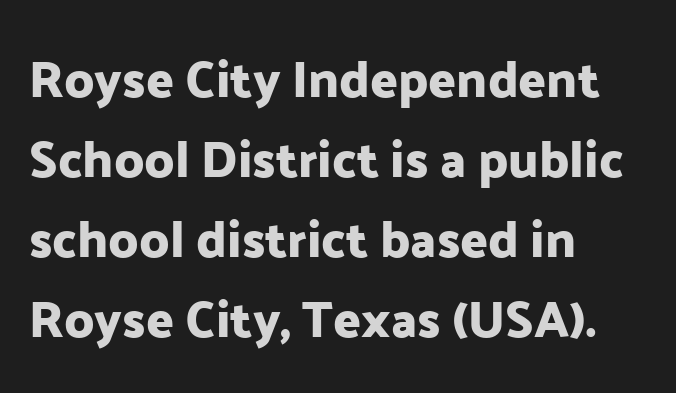
The image shows 51 px sans-serif type, upright; set left-aligned, normal line spacing (1.57x), normal letter spacing, not underlined; low stroke contrast and a medium x-height.
